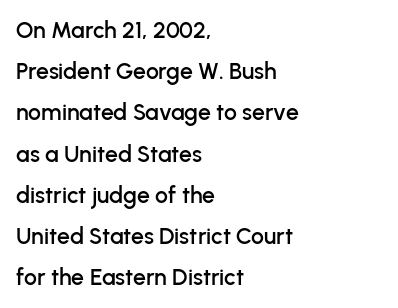
Q: Is the text italic (slanted)? A: No, it is upright.
Q: Is the text underlined? A: No.
Q: How is the paragraph aligned? A: Left-aligned.
Q: Is the spacing between letters normal or unusually wide? A: Normal.
